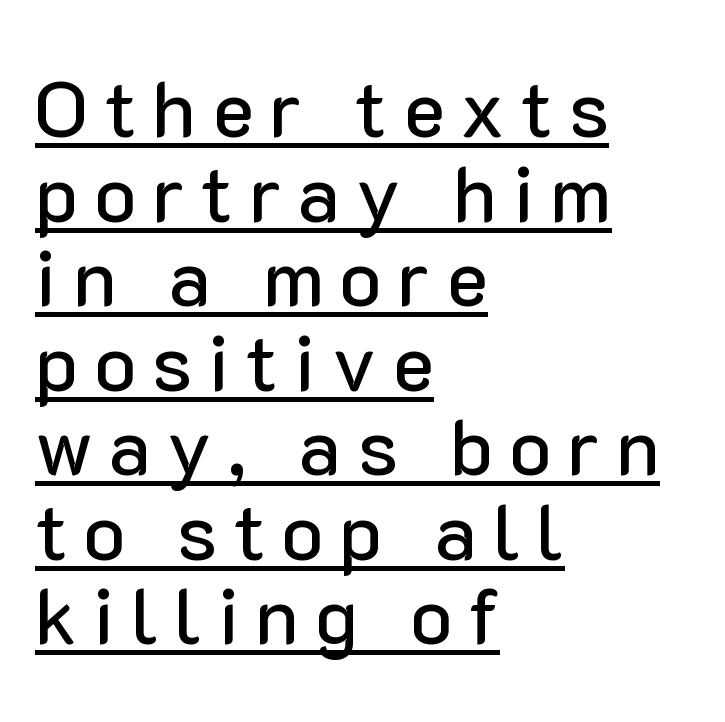
The image shows 79 px sans-serif type, upright; set left-aligned, tight line spacing (1.07x), unusually wide letter spacing (+0.2 em), underlined; low stroke contrast and a medium x-height.
